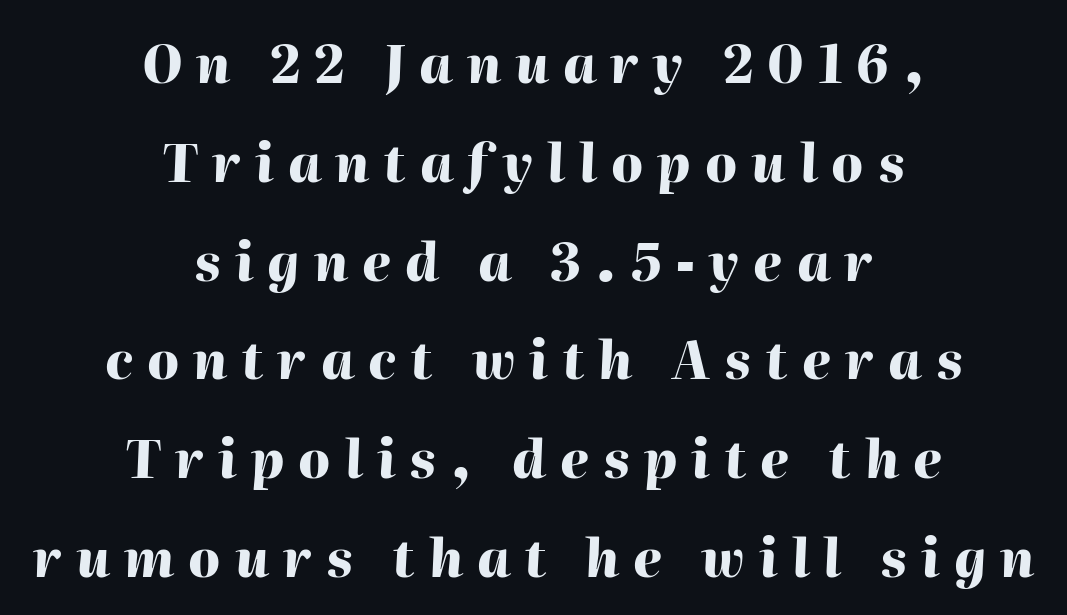
Q: Is the text bold? A: Yes.
Q: Is the text italic (slanted)? A: Yes, it leans right by about 2 degrees.
Q: Is the text underlined? A: No.
Q: How is the paragraph aligned? A: Centered.
Q: Is the spacing between letters normal or unusually wide? A: Unusually wide.
Q: Is the spacing between lines tight, normal or loose? A: Loose.
Q: Width (condensed, normal, or wide)? A: Normal.
Q: Stroke contrast? A: High.
Q: x-height? A: Medium.
Q: Monospaced? A: No.
